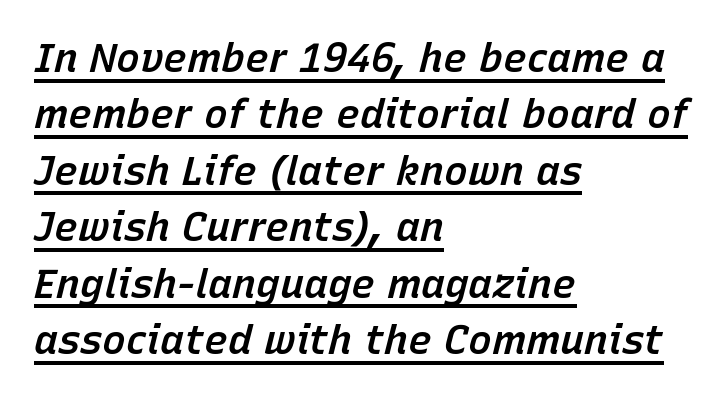
The image shows 40 px semibold type, italic (leaning right); set left-aligned, normal line spacing (1.41x), normal letter spacing, underlined; low stroke contrast and a medium x-height.
